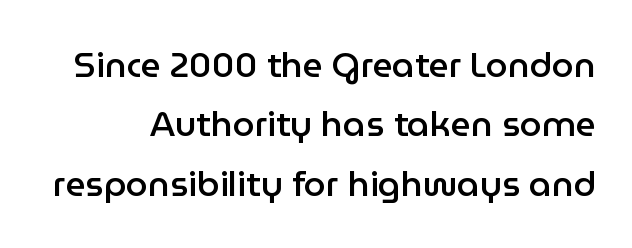
{"serif": "no", "italic": "no", "bold": "semi", "weight": "semibold", "width": "normal", "stroke_contrast": "low", "x_height": "medium", "monospaced": "no", "underline": "no", "line_spacing": "normal", "line_spacing_ratio": 1.7, "letter_spacing": "normal", "letter_spacing_em": 0.0, "glyph_px": 35}
